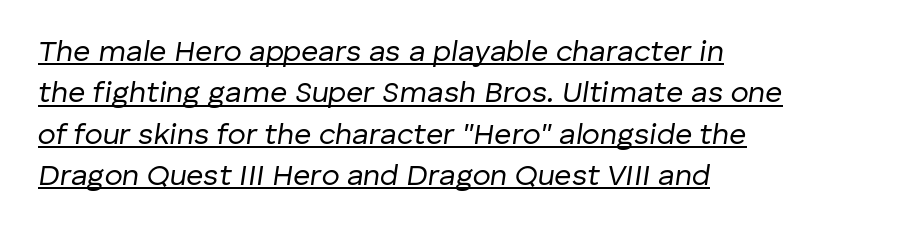
Q: Is the text bold? A: No.
Q: Is the text italic (slanted)? A: Yes, it leans right by about 8 degrees.
Q: Is the text underlined? A: Yes.
Q: How is the paragraph aligned? A: Left-aligned.
Q: Is the spacing between letters normal or unusually wide? A: Normal.
Q: Is the spacing between lines tight, normal or loose? A: Normal.
Q: Width (condensed, normal, or wide)? A: Normal.
Q: Stroke contrast? A: Low.
Q: x-height? A: Medium.
Q: Monospaced? A: No.
